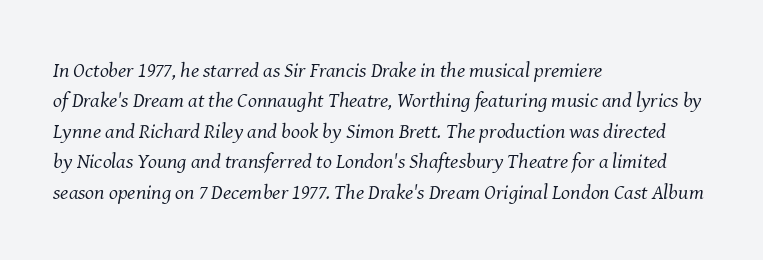
Q: Is the text bold? A: No.
Q: Is the text italic (slanted)? A: Yes, it leans right by about 8 degrees.
Q: Is the text underlined? A: No.
Q: How is the paragraph aligned? A: Left-aligned.
Q: Is the spacing between letters normal or unusually wide? A: Normal.
Q: Is the spacing between lines tight, normal or loose? A: Normal.
